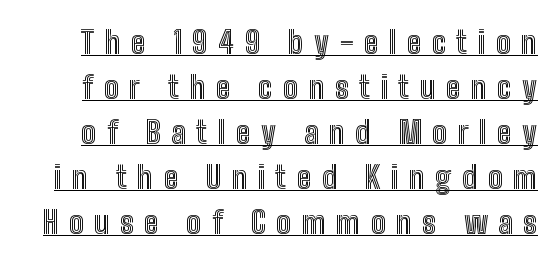
{"italic": "no", "width": "condensed", "x_height": "medium", "monospaced": "no", "underline": "yes", "line_spacing": "normal", "line_spacing_ratio": 1.45, "letter_spacing": "wide", "letter_spacing_em": 0.34, "glyph_px": 31}
